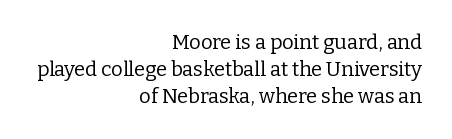
Q: Is the text bold? A: No.
Q: Is the text italic (slanted)? A: No, it is upright.
Q: Is the text underlined? A: No.
Q: How is the paragraph aligned? A: Right-aligned.
Q: Is the spacing between letters normal or unusually wide? A: Normal.
Q: Is the spacing between lines tight, normal or loose? A: Normal.
